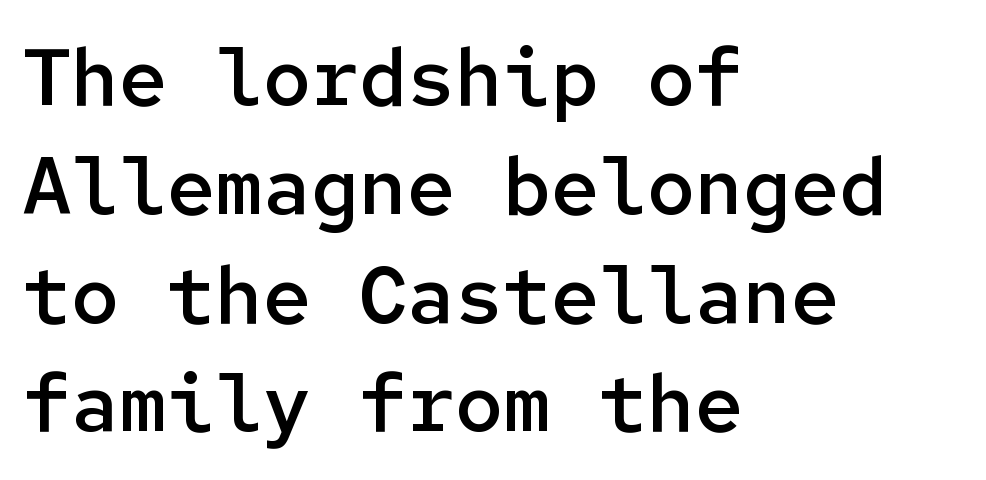
What's the leading like? Ordinary, nothing unusual. Tall strokes in this sample are plumb rather than angled. Line beginnings align vertically; line endings do not. Compared with an ordinary text face, these strokes are moderately heavier — a semibold. Regarding serifs, this sample does without them. Here the glyphs are tracked normally, forming tight word shapes.
